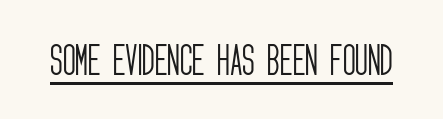
The image shows 35 px light, condensed sans-serif type, upright; set normal letter spacing, underlined; low stroke contrast and a large x-height.
